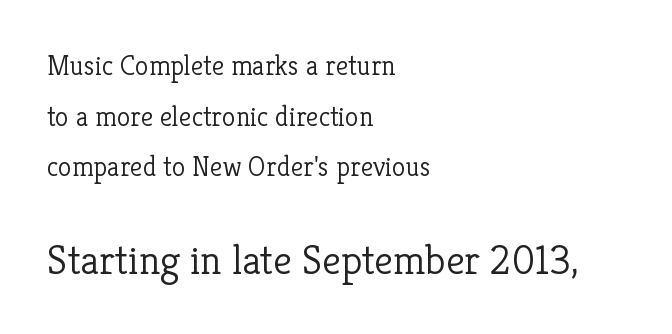
The image shows 42 px light serif type, upright; set left-aligned, line spacing 1.81x, normal letter spacing, not underlined; the second (bottom) block is 1.5x larger; low stroke contrast and a medium x-height.
